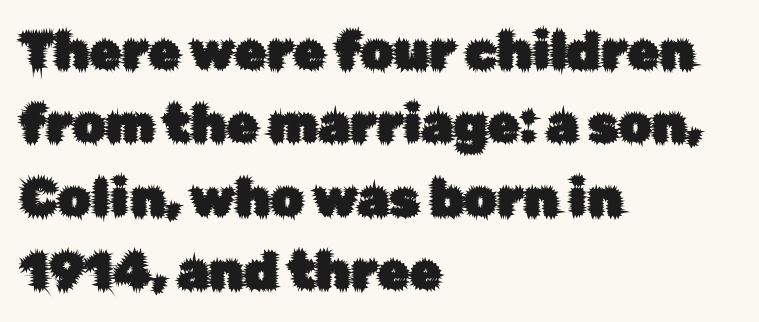
The face used here is rendered with its standard letterfit. In terms of letterform style, serifs are entirely absent. Spacing verdict: proportional, widths tailored to each character. Typeset ragged right — the left edge is the straight one. Glance below the letters and you will spot only blank space.
